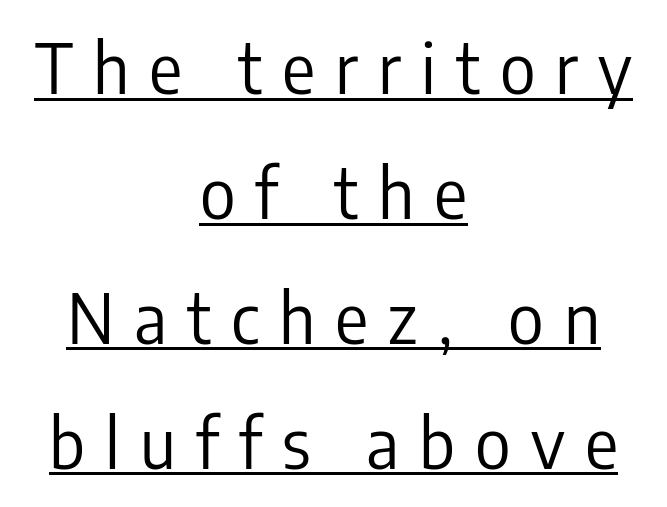
A typesetter would call this proportional, since set widths differ per character. You can see a thin bar hugging the bottom of the glyphs. Classification — sans serif. Is this a heavy cut? Hardly; it is regular or lighter. The setting favours the middle, as headings and verse often do. Letter spacing: wide.
